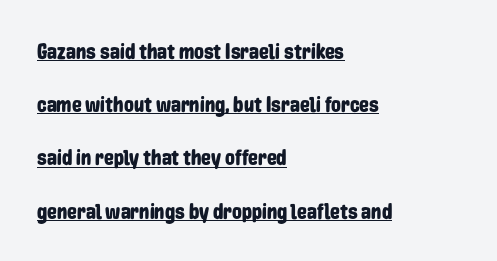
{"italic": "no", "underline": "yes", "align": "left", "line_spacing": "loose", "line_spacing_ratio": 2.42, "letter_spacing": "normal", "letter_spacing_em": 0.0, "glyph_px": 22}
